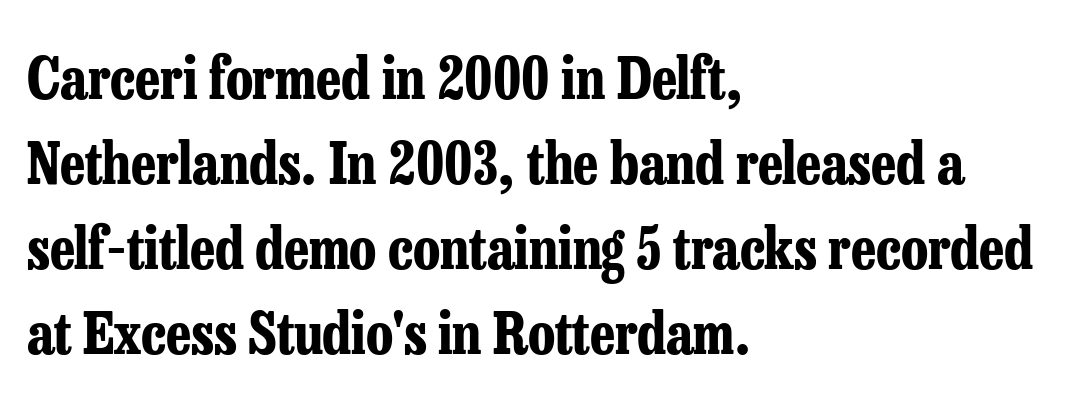
The image shows 57 px bold, condensed serif type, upright; set left-aligned, normal line spacing (1.49x), normal letter spacing, not underlined; low stroke contrast and a medium x-height.
